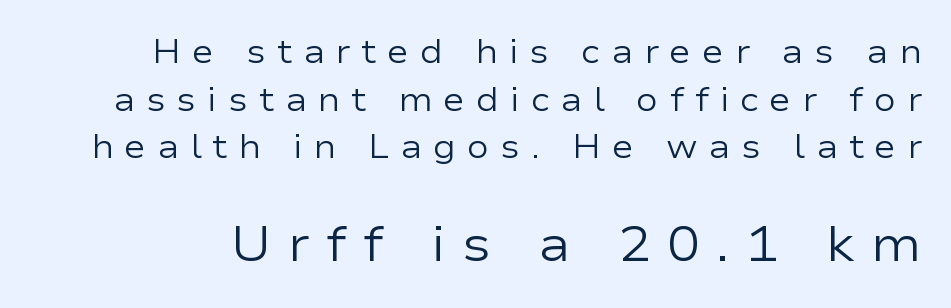
Q: Is the text bold? A: No.
Q: Is the text italic (slanted)? A: No, it is upright.
Q: Is the typeface a serif or a sans-serif typeface? A: Sans-serif.
Q: Is the text underlined? A: No.
Q: Is the spacing between letters normal or unusually wide? A: Unusually wide.
Q: Is the spacing between lines tight, normal or loose? A: Normal.
Q: Which block of text is set in a larger size, the first (top) or the second (bottom)? A: The second (bottom) one.
Q: Width (condensed, normal, or wide)? A: Wide.
Q: Stroke contrast? A: Low.
Q: x-height? A: Medium.
Q: Monospaced? A: No.
